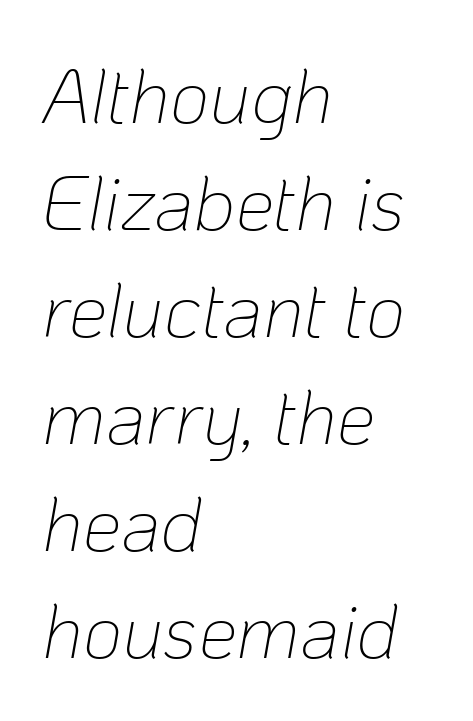
Is the type heavy? It reads as light-to-regular instead. Bare-footed words on every line. Italic: yes, the glyphs are oblique. This rendering leaves character spacing at its baseline value. Here the designer chose a conventional face with non-uniform glyph widths. This sample keeps an unexceptional amount of space between lines.
